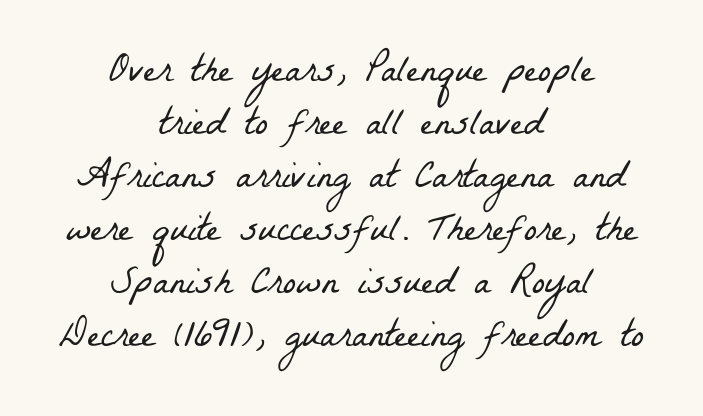
The image shows 39 px light, condensed serif type; set centered, normal line spacing (1.36x), normal letter spacing, not underlined; low stroke contrast and a medium x-height.
